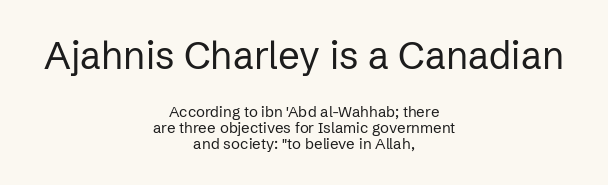
Q: Is the text bold? A: No.
Q: Is the text italic (slanted)? A: No, it is upright.
Q: Is the typeface a serif or a sans-serif typeface? A: Sans-serif.
Q: Is the text underlined? A: No.
Q: How is the paragraph aligned? A: Centered.
Q: Is the spacing between letters normal or unusually wide? A: Normal.
Q: Is the spacing between lines tight, normal or loose? A: Tight.
Q: Which block of text is set in a larger size, the first (top) or the second (bottom)? A: The first (top) one.
Q: Width (condensed, normal, or wide)? A: Normal.
Q: Stroke contrast? A: Low.
Q: x-height? A: Medium.
Q: Monospaced? A: No.
